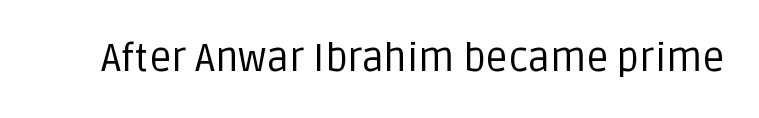
{"serif": "no", "italic": "no", "bold": "no", "weight": "regular", "width": "normal", "stroke_contrast": "low", "x_height": "large", "monospaced": "no", "underline": "no", "letter_spacing": "normal", "letter_spacing_em": 0.0, "glyph_px": 39}
